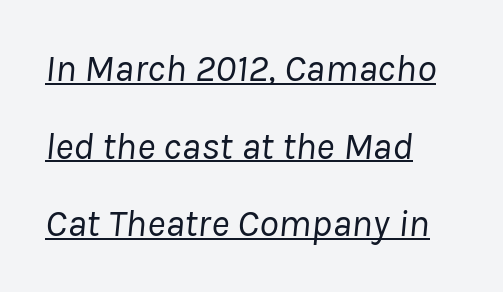
The letters are slanted; this is an italic face. A student would call this left alignment; a typographer would say flush left, rag right. Stems here are at most as thick as an everyday book face. How would I describe the line gaps? Wide and relaxed. Observe the ordinary spacing: letters are neighbours, not strangers. A continuous stroke trails under the words, as in a hyperlink.
